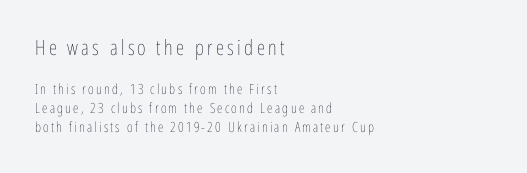
Notice how descenders clear the ascenders below comfortably — that's standard leading. No heavy texture on the line: the type isn't bold. The glyphs are unaccompanied by any horizontal stroke below them. In CSS terms this would be text-align: left. Block one is the big one; block two sits smaller underneath.
